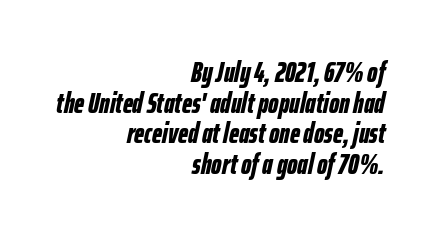
Q: Is the text bold? A: Yes.
Q: Is the text italic (slanted)? A: Yes, it leans right by about 12 degrees.
Q: Is the text underlined? A: No.
Q: How is the paragraph aligned? A: Right-aligned.
Q: Is the spacing between letters normal or unusually wide? A: Normal.
Q: Is the spacing between lines tight, normal or loose? A: Tight.
Q: Width (condensed, normal, or wide)? A: Condensed.
Q: Stroke contrast? A: Low.
Q: x-height? A: Medium.
Q: Monospaced? A: No.
